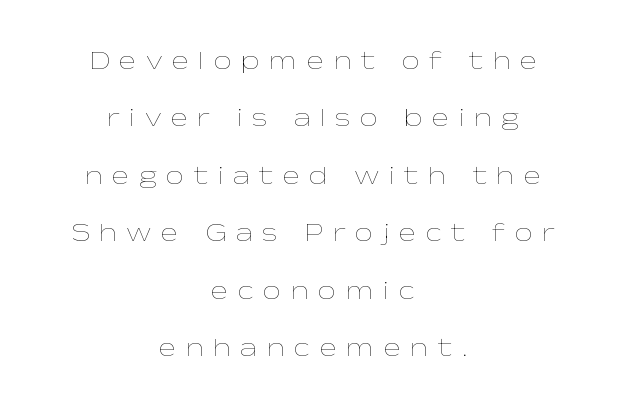
{"italic": "no", "bold": "no", "underline": "no", "align": "center", "line_spacing": "loose", "line_spacing_ratio": 2.21, "letter_spacing": "wide", "letter_spacing_em": 0.36, "glyph_px": 26}
